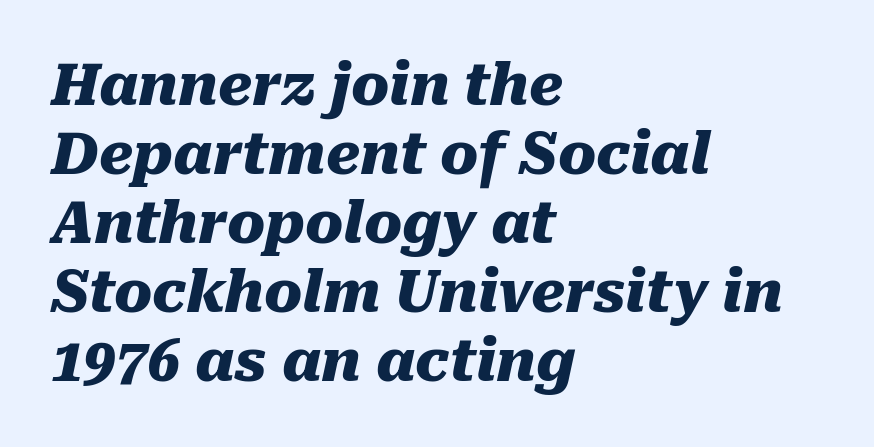
Plain, unruled lines of type. Observe the lean: these are italic letterforms. What stands out about the letter spacing? Nothing — it is the standard amount. You could not count columns in this text — the font is proportionally spaced.
